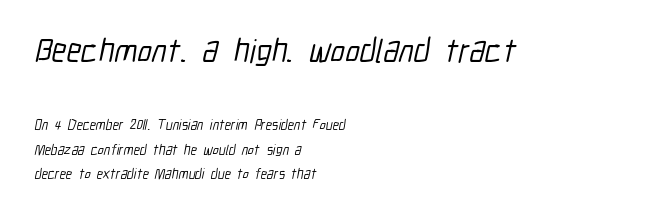
The image shows 33 px condensed sans-serif type; set left-aligned, line spacing 1.73x, normal letter spacing, not underlined; the first (top) block is 2.36x larger; low stroke contrast and a medium x-height.
